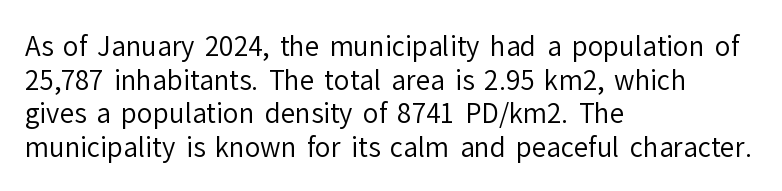
The image shows 26 px text type, upright; set left-aligned, normal line spacing (1.29x), normal letter spacing, not underlined.
